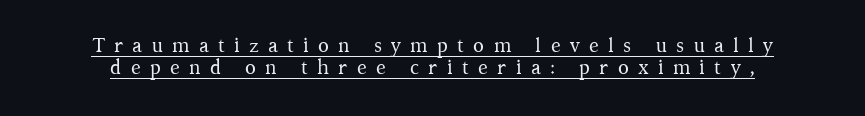
{"italic": "no", "bold": "no", "underline": "yes", "line_spacing": "tight", "line_spacing_ratio": 1.1, "letter_spacing": "wide", "letter_spacing_em": 0.46, "glyph_px": 20}
